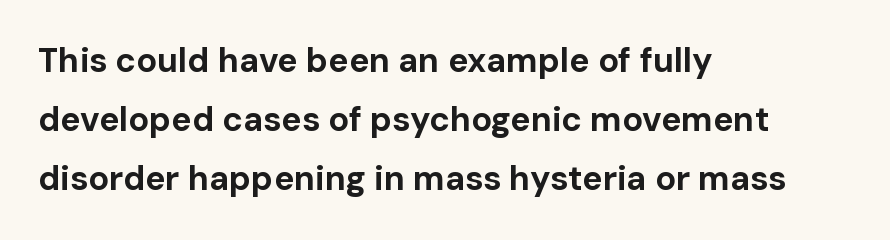
{"serif": "no", "italic": "no", "bold": "yes", "weight": "bold", "width": "normal", "stroke_contrast": "low", "x_height": "medium", "monospaced": "no", "underline": "no", "align": "left", "line_spacing_ratio": 1.74, "letter_spacing": "normal", "letter_spacing_em": 0.0, "glyph_px": 34}
